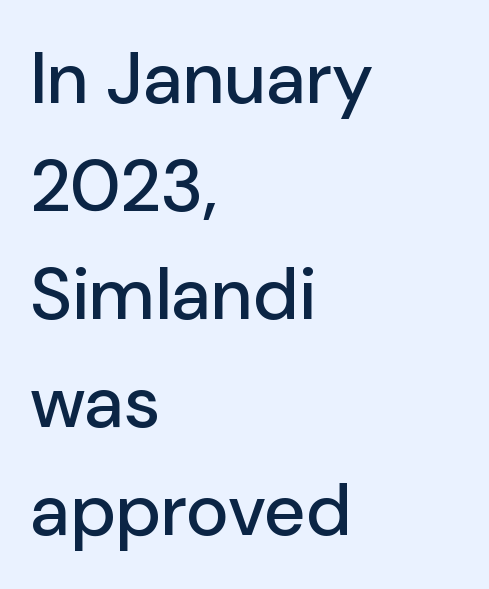
The image shows 73 px sans-serif type, upright; set left-aligned, normal line spacing (1.48x), normal letter spacing, not underlined; low stroke contrast and a medium x-height.
